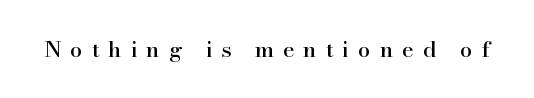
{"italic": "no", "underline": "no", "letter_spacing": "wide", "letter_spacing_em": 0.41, "glyph_px": 22}
